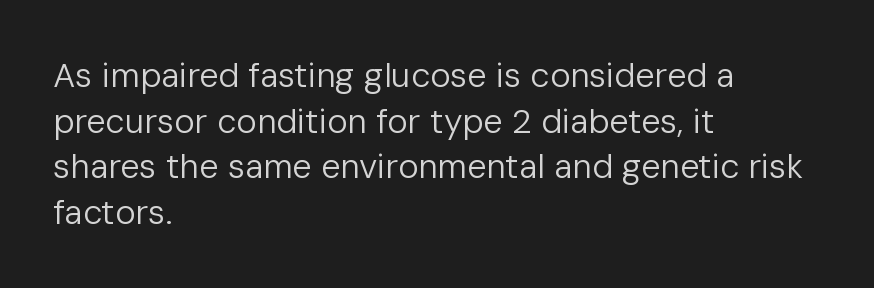
{"serif": "no", "italic": "no", "bold": "no", "weight": "regular", "width": "normal", "stroke_contrast": "low", "x_height": "medium", "monospaced": "no", "underline": "no", "align": "left", "line_spacing": "normal", "line_spacing_ratio": 1.34, "letter_spacing": "normal", "letter_spacing_em": 0.0, "glyph_px": 34}
